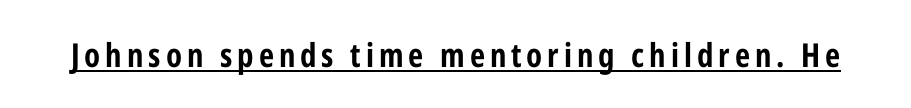
{"serif": "no", "italic": "no", "bold": "yes", "weight": "bold", "width": "condensed", "stroke_contrast": "low", "x_height": "medium", "monospaced": "no", "underline": "yes", "glyph_px": 33}
